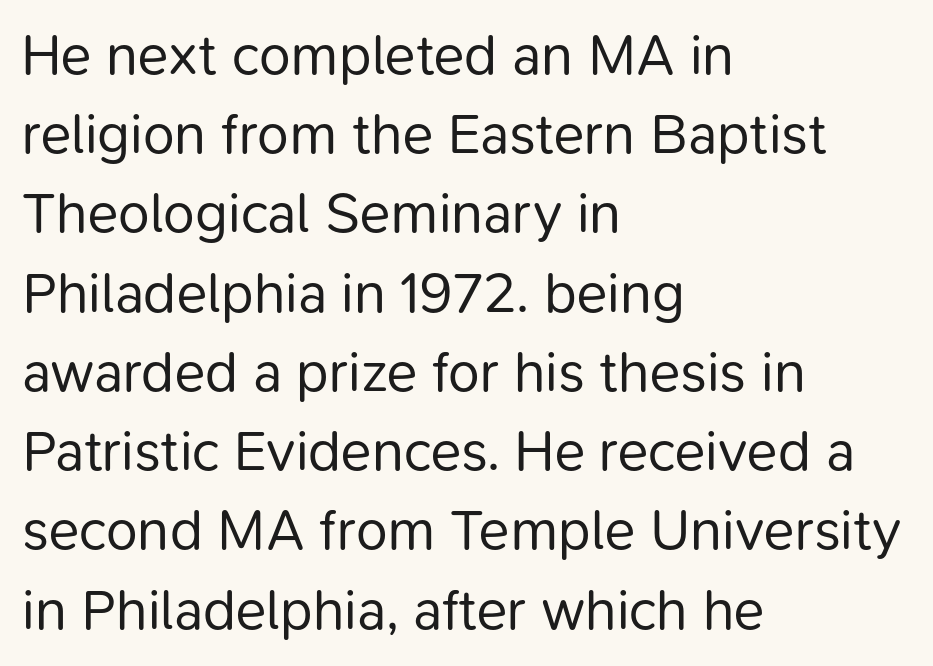
A classic flush-left, rag-right setting is used for this passage. Reading down the column, the eye jumps a familiar distance to each next line. Posture: straight, roman, zero tilt. Summary of weight: not heavy and not bold. These lines are rendered in a variable-pitch font. The strip under each line holds only bare page.
